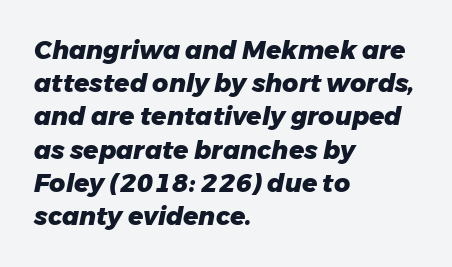
Q: Is the text bold? A: Yes.
Q: Is the text italic (slanted)? A: Yes, it leans right by about 11 degrees.
Q: Is the text underlined? A: No.
Q: How is the paragraph aligned? A: Left-aligned.
Q: Is the spacing between letters normal or unusually wide? A: Normal.
Q: Is the spacing between lines tight, normal or loose? A: Normal.
